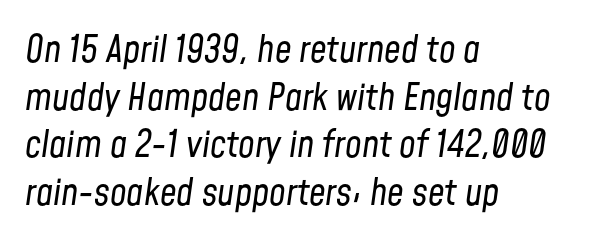
The image shows 37 px regular-weight, condensed type, italic (leaning right); set left-aligned, normal line spacing (1.29x), normal letter spacing, not underlined; low stroke contrast and a medium x-height.
